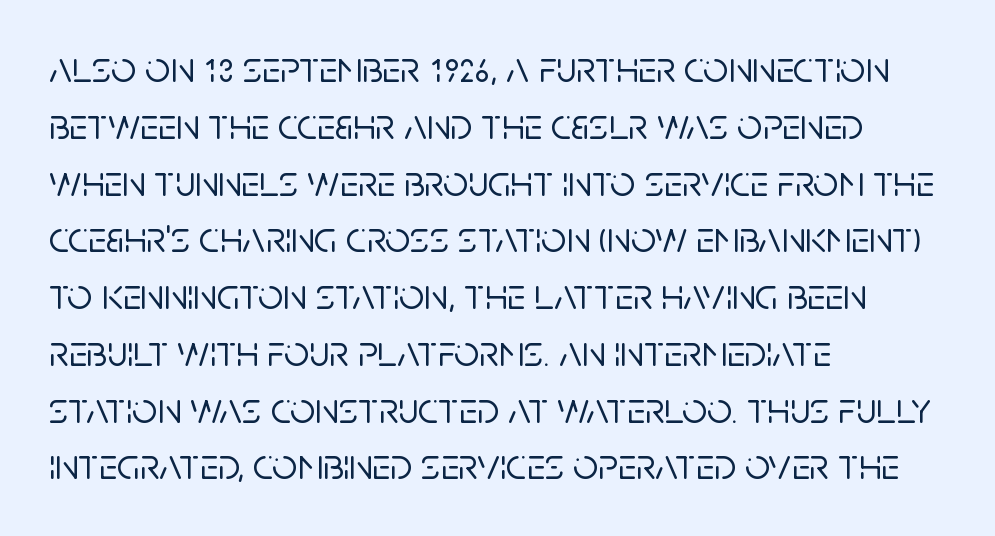
{"serif": "no", "italic": "no", "width": "normal", "stroke_contrast": "low", "x_height": "large", "monospaced": "no", "underline": "no", "align": "left", "line_spacing": "normal", "line_spacing_ratio": 1.29, "letter_spacing": "normal", "letter_spacing_em": 0.0, "glyph_px": 44}
